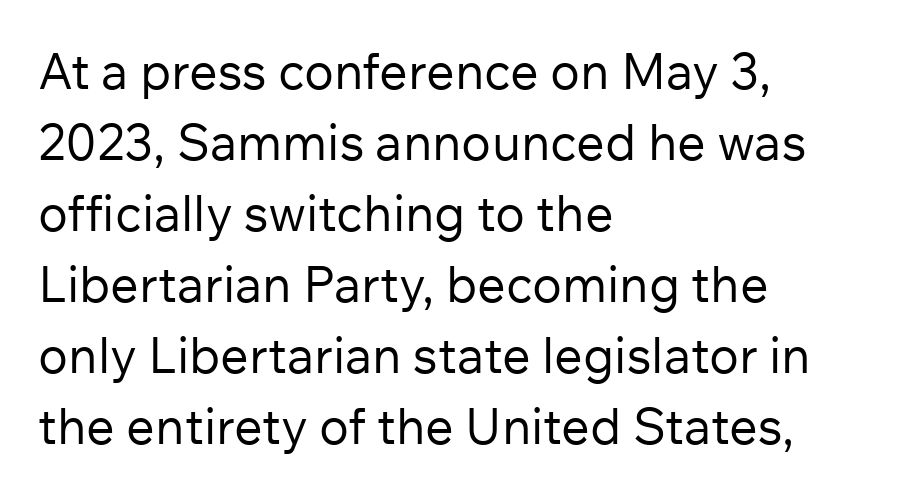
The image shows 50 px regular-weight sans-serif type, upright; set left-aligned, normal line spacing (1.42x), normal letter spacing, not underlined; low stroke contrast and a medium x-height.
